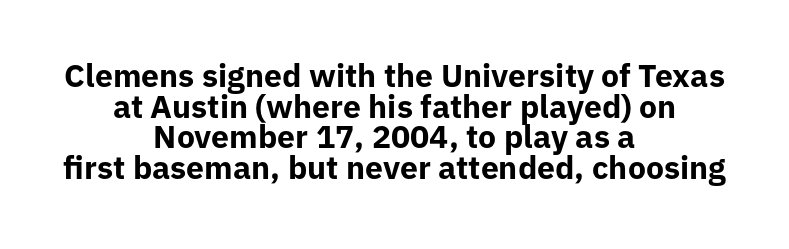
I'd call this a sans setting — the letters go barefoot. Italic? Not at all — the glyphs are vertical. The designer dialed line spacing down below the default. Proportional: the letters do not fall into vertical columns.
